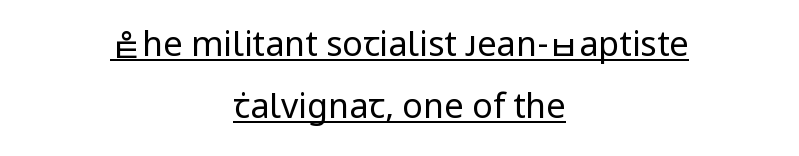
The image shows 34 px regular-weight sans-serif type, upright; set centered, line spacing 1.81x, normal letter spacing, underlined; low stroke contrast and a medium x-height.
